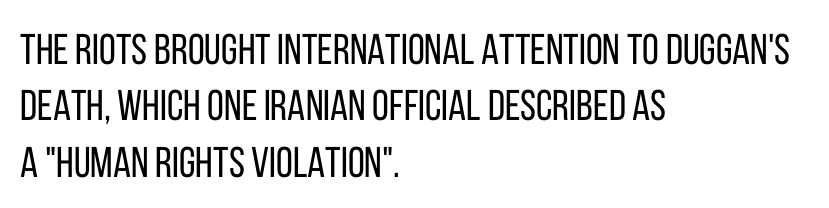
The image shows 43 px regular-weight, condensed sans-serif type, upright; set left-aligned, normal line spacing (1.31x), normal letter spacing, not underlined; low stroke contrast and a large x-height.
